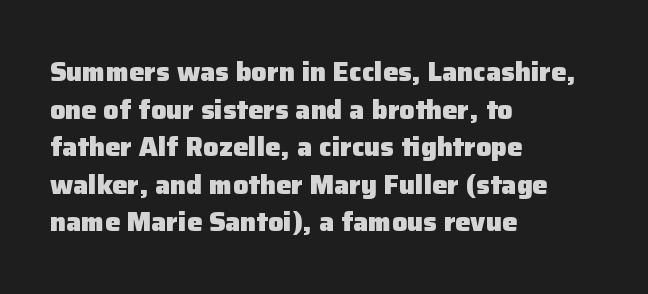
The image shows 27 px bold type, upright; set left-aligned, normal line spacing (1.39x), normal letter spacing, not underlined.
